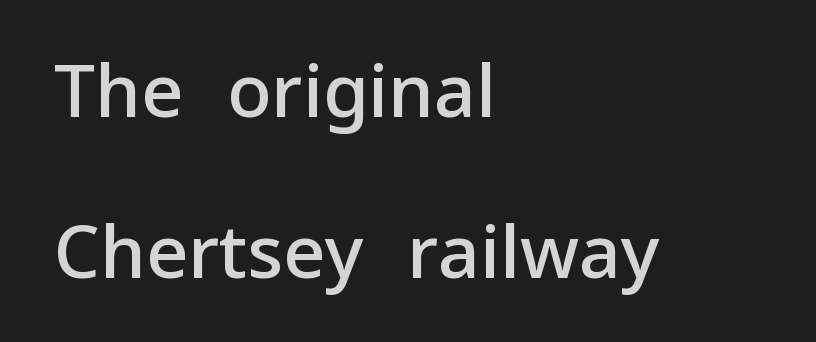
Are there feet on the stems? There aren't — it's a sans. Do the characters align in a grid? No, the font is proportional. Is the block centered? No — it sits flush against the left margin. This rendering features lettering with no underline. The vertical gap from one line to the next is large.
